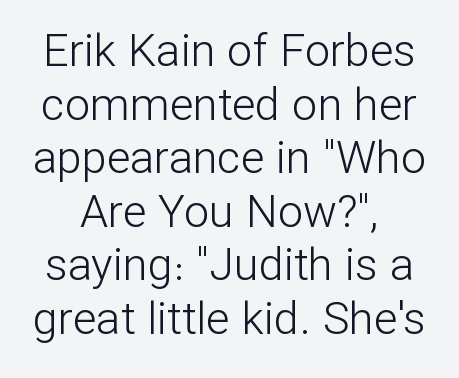
The image shows 45 px light sans-serif type, upright; set line spacing 1.19x, normal letter spacing, not underlined; low stroke contrast and a medium x-height.
